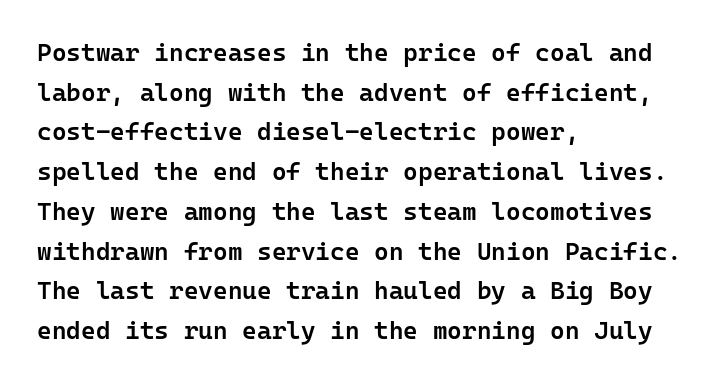
A bare baseline throughout the passage. Letter spacing: default. It's the straight-up-and-down kind of type. A somewhat darkened texture: the type is semibold rather than bold. Interline gaps are of average width in this sample. Compared with a centered layout, this one pins lines to the left instead.
